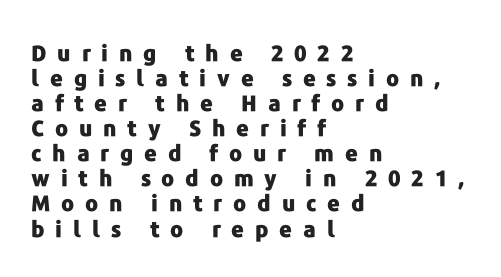
Students, observe: this is what under-led, compact text looks like. The string is rendered with underlining switched off. What stands out about the letter spacing? Its width — letters are far apart. Casual observation: everything's shoved over to the left. This is the regular roman posture of the typeface. The font is running at its bold setting.
